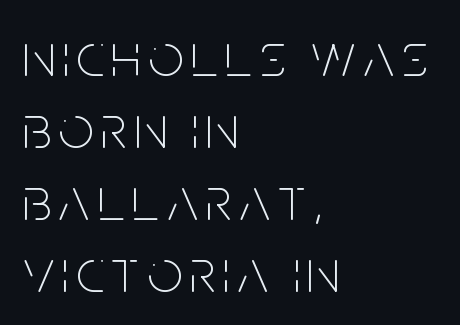
The image shows 62 px thin, condensed sans-serif type, upright; set left-aligned, line spacing 1.16x, not underlined; low stroke contrast and a large x-height.
